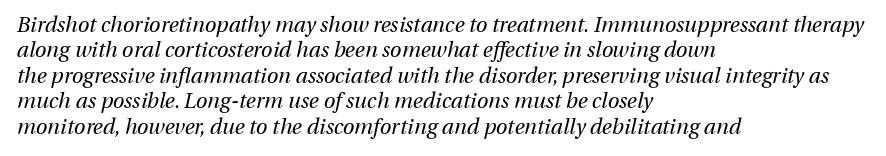
{"italic": "yes", "lean": "right", "slant_degrees": 13, "bold": "no", "underline": "no", "align": "left", "line_spacing_ratio": 1.21, "letter_spacing": "normal", "letter_spacing_em": 0.0, "glyph_px": 21}
